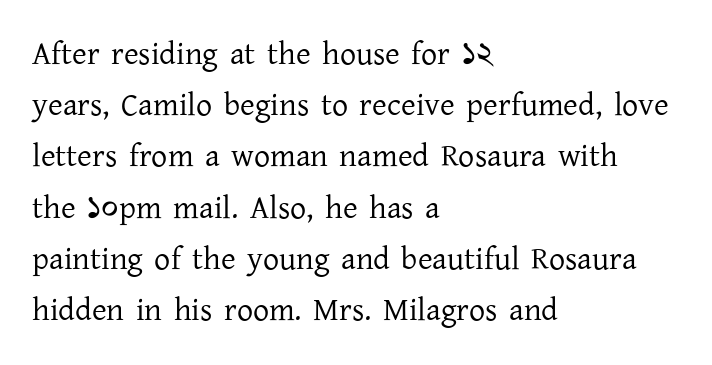
{"serif": "yes", "italic": "no", "bold": "no", "weight": "regular", "width": "normal", "stroke_contrast": "low", "x_height": "medium", "monospaced": "no", "underline": "no", "align": "left", "line_spacing": "normal", "line_spacing_ratio": 1.6, "letter_spacing": "normal", "letter_spacing_em": 0.0, "glyph_px": 32}
